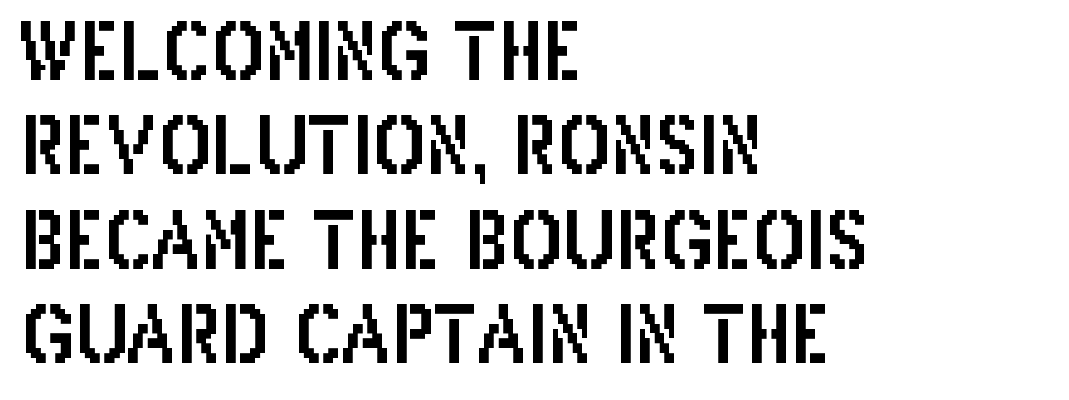
{"serif": "no", "italic": "no", "width": "condensed", "stroke_contrast": "low", "x_height": "large", "monospaced": "no", "underline": "no", "align": "left", "line_spacing_ratio": 1.21, "letter_spacing": "normal", "letter_spacing_em": 0.0, "glyph_px": 78}
